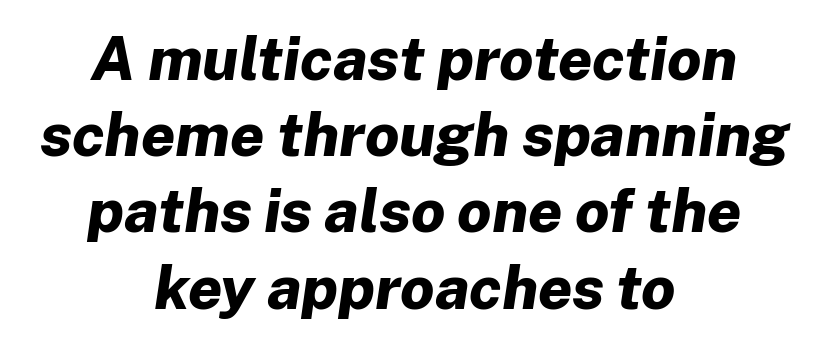
{"italic": "yes", "lean": "right", "slant_degrees": 8, "bold": "yes", "weight": "bold", "width": "normal", "stroke_contrast": "low", "x_height": "medium", "monospaced": "no", "underline": "no", "align": "center", "line_spacing": "normal", "line_spacing_ratio": 1.25, "letter_spacing": "normal", "letter_spacing_em": 0.0, "glyph_px": 61}
